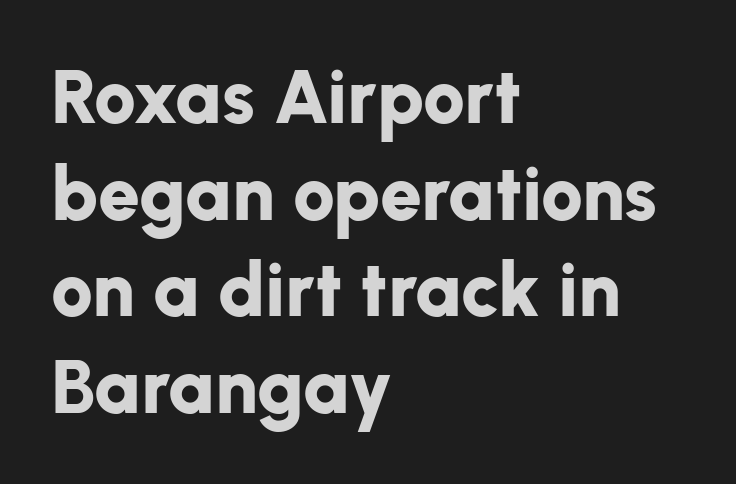
A typesetter would call this proportional, since set widths differ per character. One glance says typical: line gaps are just what's usual. The glyphs have the mass of a bold cut. The space beneath each line is pristine and unruled. The axis of the letterforms is exactly vertical. Where is the straight margin? On the left.
